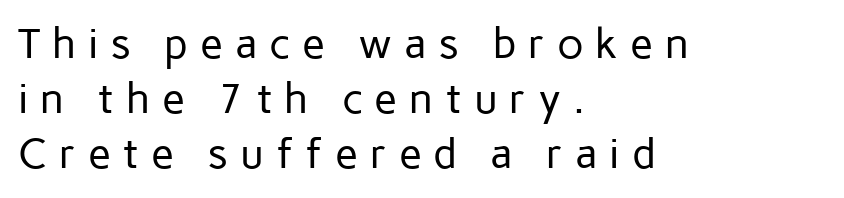
To sum up the face: it is a sans, with no serifs. Think of a printed novel: that variable character pitch is what you see here. In terms of posture, this sample is upright. The rendering anchors every line to the left-hand side. Leading: standard. This sample uses expanded letter spacing, leaving extra air between glyphs.
